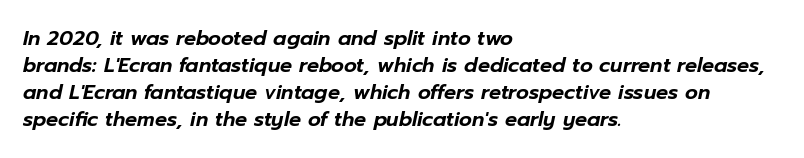
{"italic": "yes", "lean": "right", "slant_degrees": 12, "underline": "no", "align": "left", "line_spacing": "normal", "line_spacing_ratio": 1.35, "letter_spacing": "normal", "letter_spacing_em": 0.0, "glyph_px": 20}
